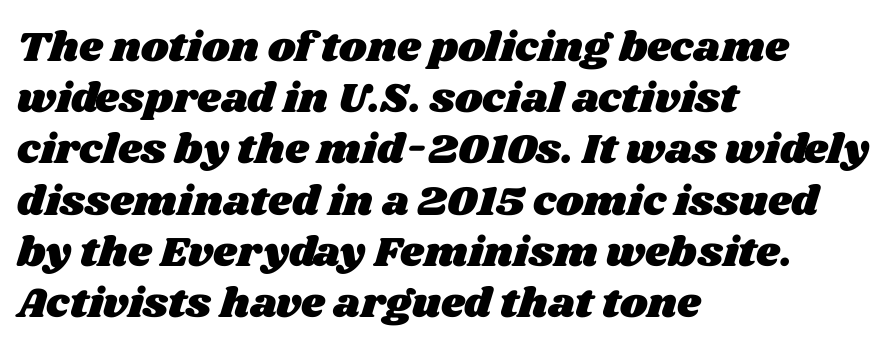
The image shows 42 px wide type; set left-aligned, line spacing 1.22x, normal letter spacing, not underlined; medium stroke contrast and a large x-height.
